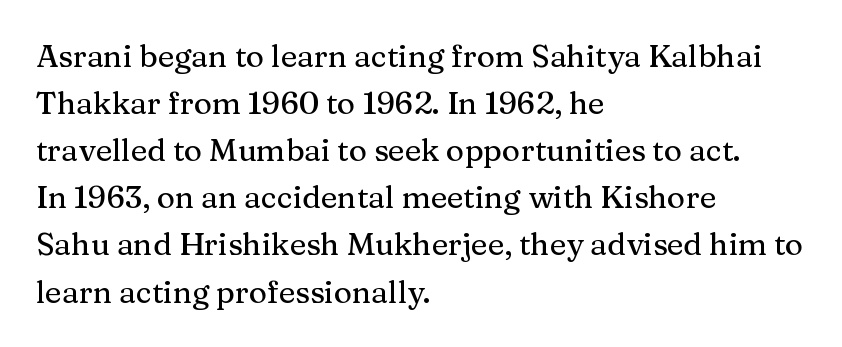
Q: Is the text italic (slanted)? A: No, it is upright.
Q: Is the typeface a serif or a sans-serif typeface? A: Serif.
Q: Is the text underlined? A: No.
Q: How is the paragraph aligned? A: Left-aligned.
Q: Is the spacing between letters normal or unusually wide? A: Normal.
Q: Is the spacing between lines tight, normal or loose? A: Normal.
Q: Width (condensed, normal, or wide)? A: Normal.
Q: Stroke contrast? A: Medium.
Q: x-height? A: Medium.
Q: Monospaced? A: No.
